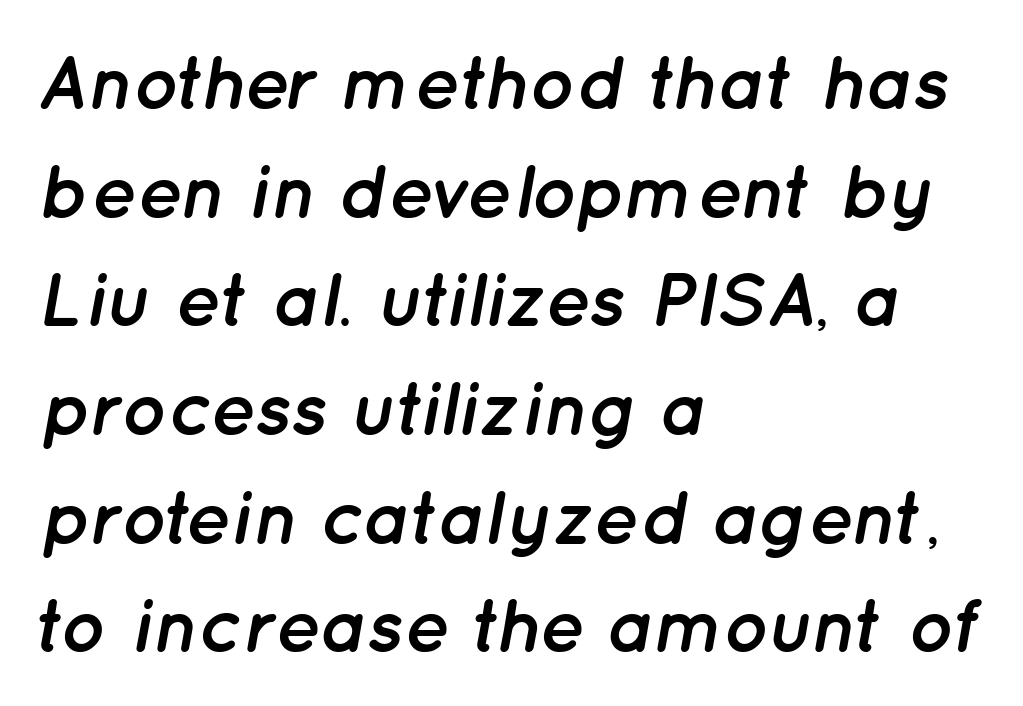
{"italic": "yes", "lean": "right", "slant_degrees": 12, "bold": "yes", "weight": "semibold", "width": "normal", "stroke_contrast": "low", "x_height": "medium", "monospaced": "no", "underline": "no", "align": "left", "line_spacing": "normal", "line_spacing_ratio": 1.43, "letter_spacing": "normal", "letter_spacing_em": 0.0, "glyph_px": 76}
